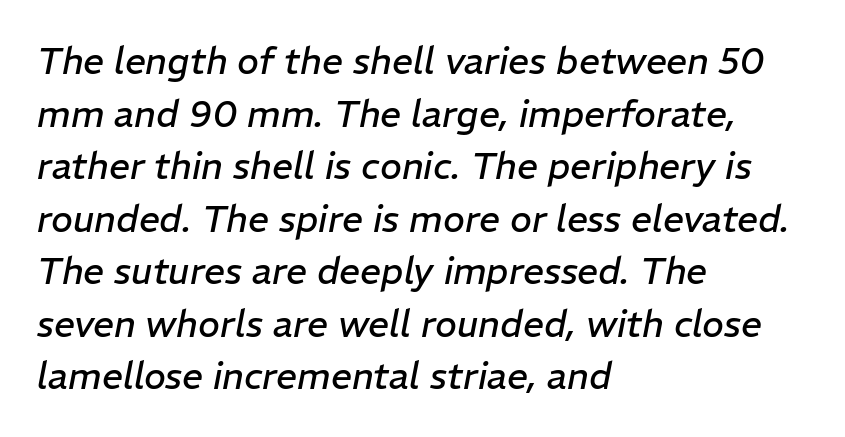
The image shows 37 px regular-weight type, italic (leaning right); set left-aligned, normal line spacing (1.42x), normal letter spacing, not underlined; low stroke contrast and a medium x-height.
